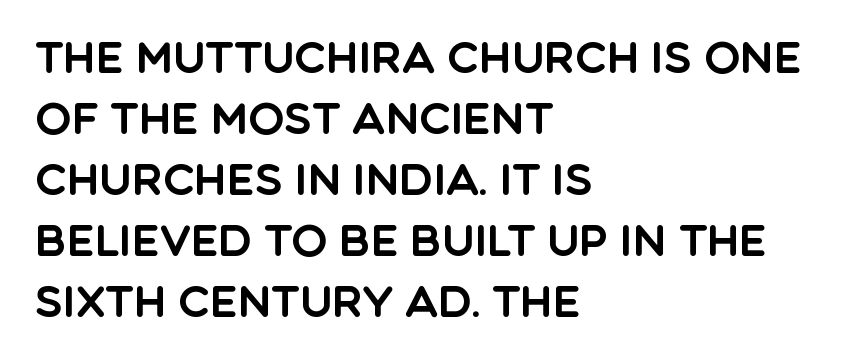
Q: Is the text italic (slanted)? A: No, it is upright.
Q: Is the typeface a serif or a sans-serif typeface? A: Sans-serif.
Q: Is the text underlined? A: No.
Q: How is the paragraph aligned? A: Left-aligned.
Q: Is the spacing between letters normal or unusually wide? A: Normal.
Q: Is the spacing between lines tight, normal or loose? A: Normal.
Q: Width (condensed, normal, or wide)? A: Normal.
Q: x-height? A: Large.
Q: Monospaced? A: No.
